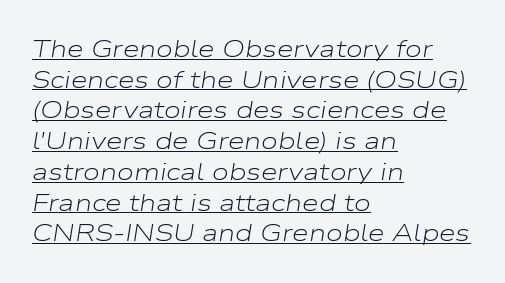
The image shows 24 px text type, italic (leaning right); set left-aligned, normal line spacing (1.28x), normal letter spacing, underlined.
